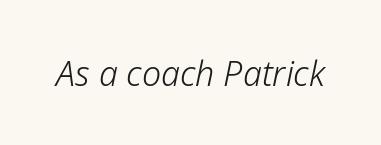
You can tell it's italic because the verticals aren't actually vertical. Caption: standard tracking, unaltered. The rendering uses natural spacing where letterforms have individual widths. The passage shown is not bold in any degree. Underlining? Definitely not there.
